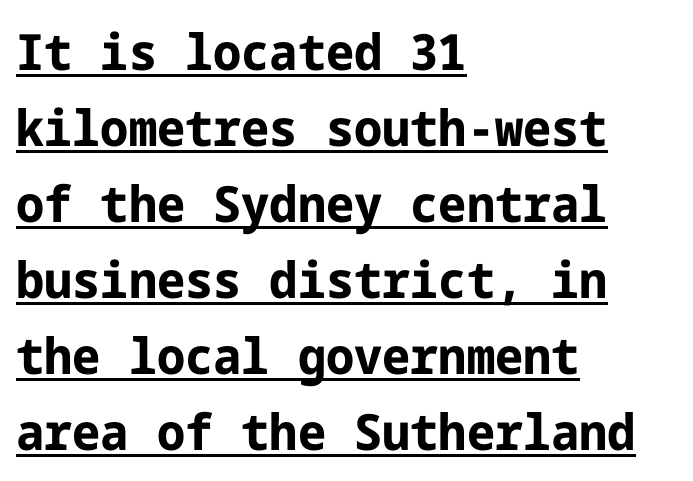
Letterform terminals end flat and unadorned throughout the passage. Notice how the passage keeps a crisp vertical edge on the left only. Strokes here are thick enough to call this a true bold. This rendering leaves character spacing at its baseline value. The words here are underlined.
